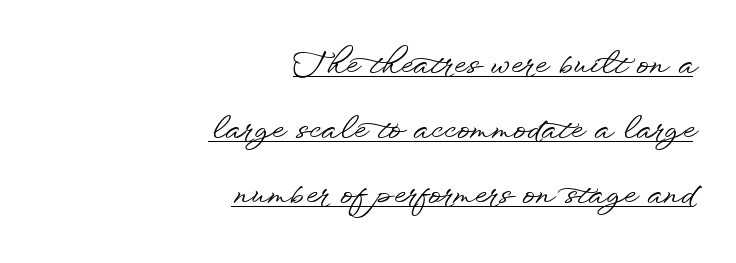
{"serif": "no", "width": "wide", "stroke_contrast": "low", "x_height": "small", "monospaced": "no", "underline": "yes", "align": "right", "line_spacing": "loose", "line_spacing_ratio": 2.1, "letter_spacing": "normal", "letter_spacing_em": 0.0, "glyph_px": 31}
